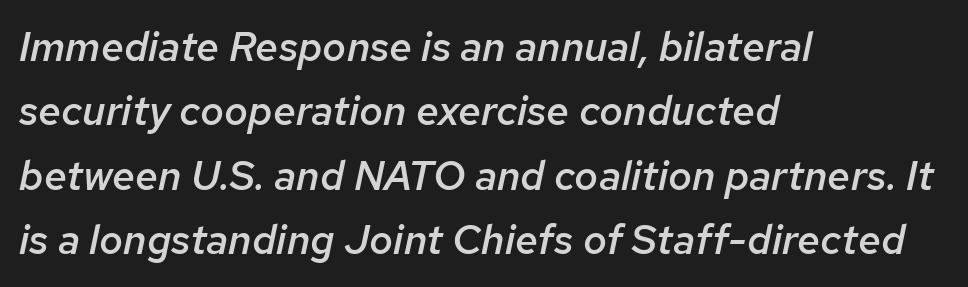
{"italic": "yes", "lean": "right", "slant_degrees": 12, "bold": "semi", "weight": "semibold", "width": "normal", "stroke_contrast": "low", "x_height": "medium", "monospaced": "no", "underline": "no", "align": "left", "line_spacing": "normal", "line_spacing_ratio": 1.57, "letter_spacing": "normal", "letter_spacing_em": 0.0, "glyph_px": 41}
